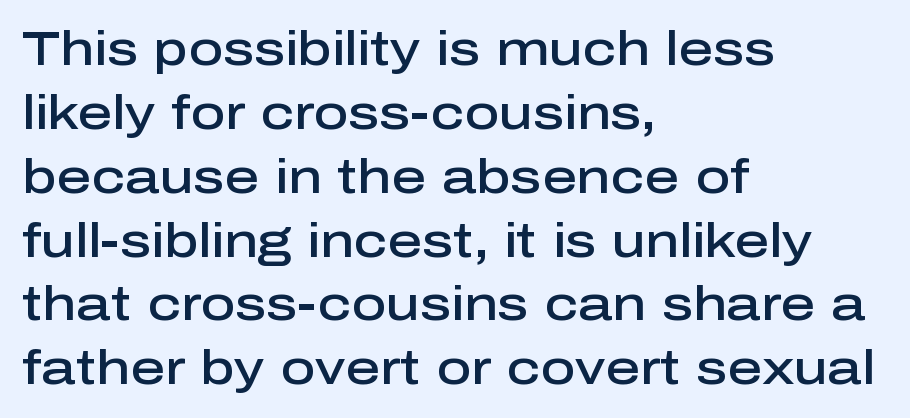
Q: Is the text bold? A: Semi-bold.
Q: Is the text italic (slanted)? A: No, it is upright.
Q: Is the typeface a serif or a sans-serif typeface? A: Sans-serif.
Q: Is the text underlined? A: No.
Q: How is the paragraph aligned? A: Left-aligned.
Q: Is the spacing between letters normal or unusually wide? A: Normal.
Q: Is the spacing between lines tight, normal or loose? A: Normal.
Q: Width (condensed, normal, or wide)? A: Normal.
Q: Stroke contrast? A: Low.
Q: x-height? A: Medium.
Q: Monospaced? A: No.
